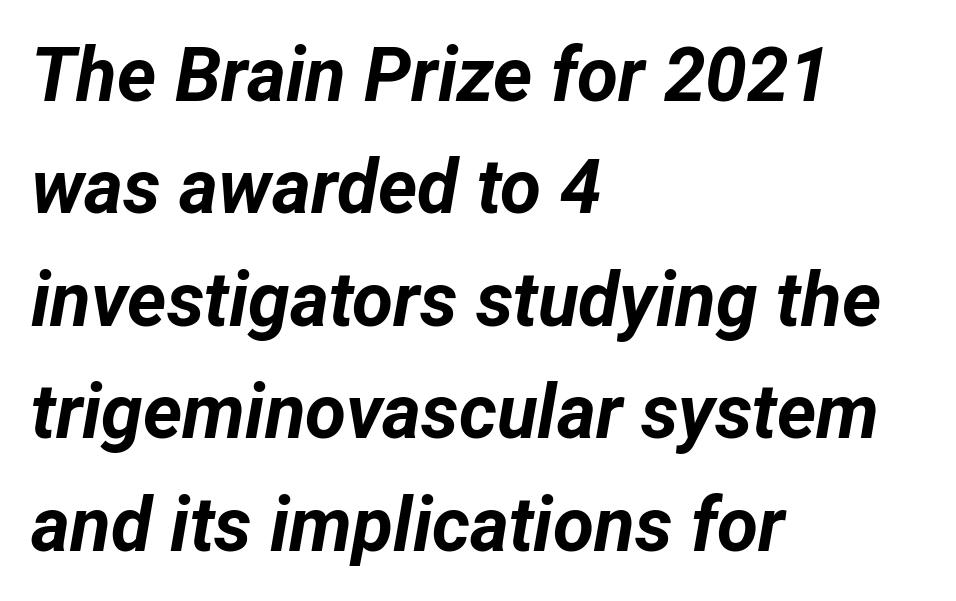
The passage shown is emphatically bold. Evenly set lines give the paragraph a standard silhouette. The baseline area is clear. The letters advance in unequal steps, a hallmark of proportional type.
